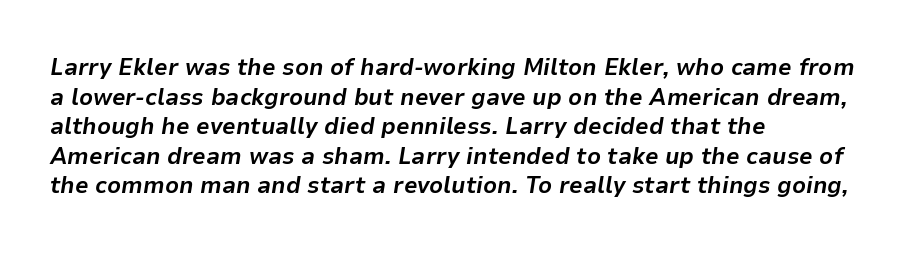
{"italic": "yes", "lean": "right", "slant_degrees": 9, "bold": "yes", "underline": "no", "align": "left", "line_spacing_ratio": 1.23, "letter_spacing": "normal", "letter_spacing_em": 0.0, "glyph_px": 24}
